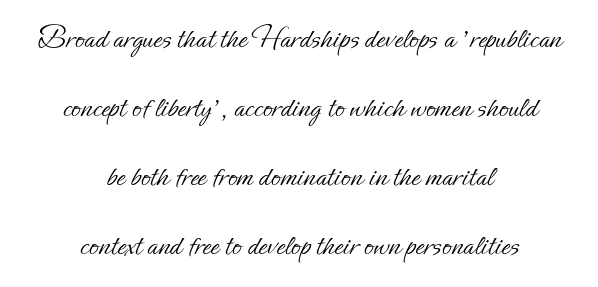
The image shows 31 px light type; set centered, loose line spacing (2.23x), normal letter spacing, not underlined; low stroke contrast and a small x-height.
